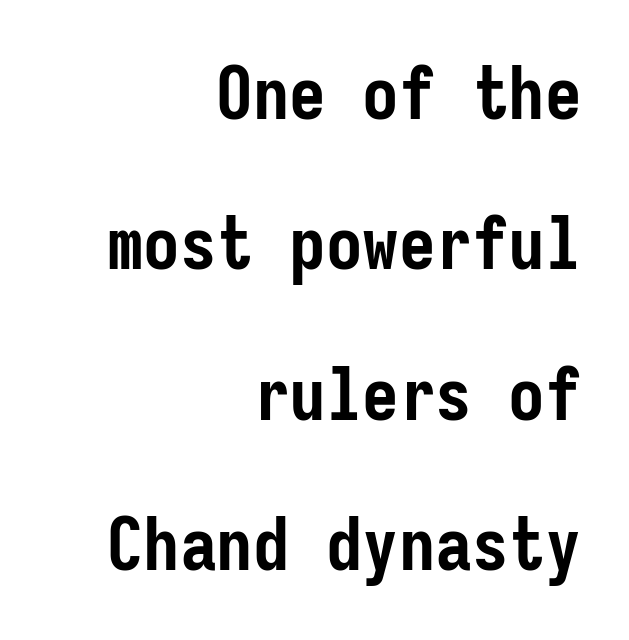
Q: Is the text bold? A: Yes.
Q: Is the text italic (slanted)? A: No, it is upright.
Q: Is the typeface a serif or a sans-serif typeface? A: Sans-serif.
Q: Is the text underlined? A: No.
Q: How is the paragraph aligned? A: Right-aligned.
Q: Is the spacing between letters normal or unusually wide? A: Normal.
Q: Is the spacing between lines tight, normal or loose? A: Loose.
Q: Width (condensed, normal, or wide)? A: Condensed.
Q: Stroke contrast? A: Low.
Q: x-height? A: Medium.
Q: Monospaced? A: Yes.
